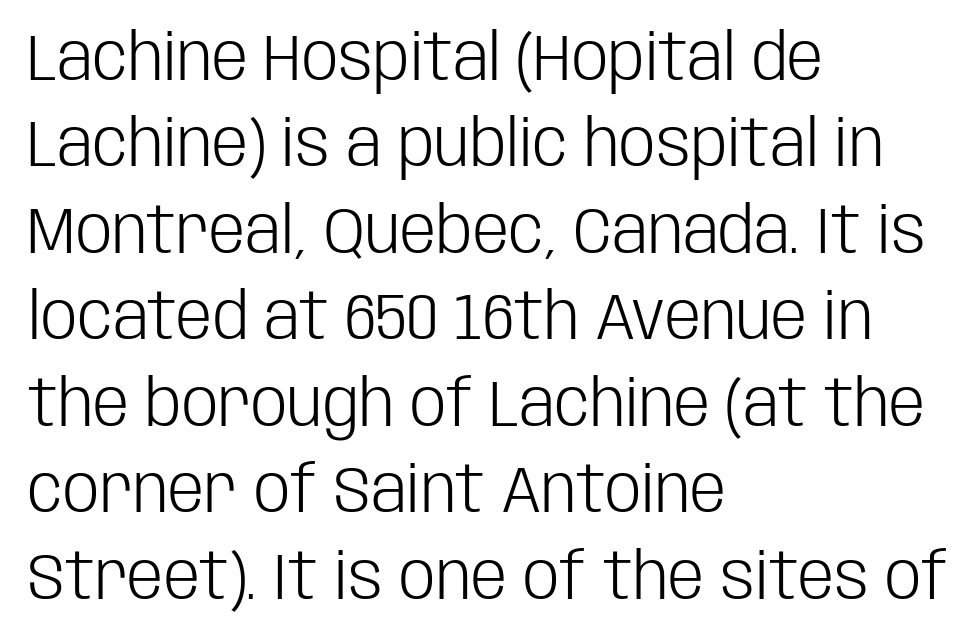
Q: Is the text bold? A: No.
Q: Is the text italic (slanted)? A: No, it is upright.
Q: Is the typeface a serif or a sans-serif typeface? A: Sans-serif.
Q: Is the text underlined? A: No.
Q: How is the paragraph aligned? A: Left-aligned.
Q: Is the spacing between letters normal or unusually wide? A: Normal.
Q: Is the spacing between lines tight, normal or loose? A: Normal.
Q: Width (condensed, normal, or wide)? A: Condensed.
Q: Stroke contrast? A: Low.
Q: x-height? A: Large.
Q: Monospaced? A: No.
